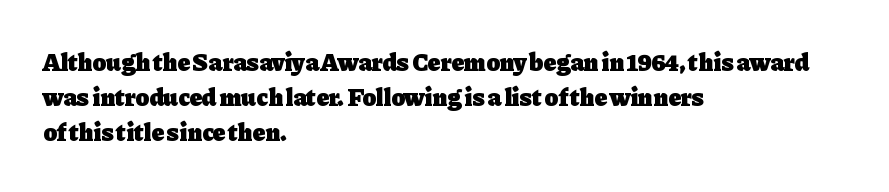
The image shows 25 px bold type, upright; set left-aligned, normal line spacing (1.4x), normal letter spacing, not underlined.
